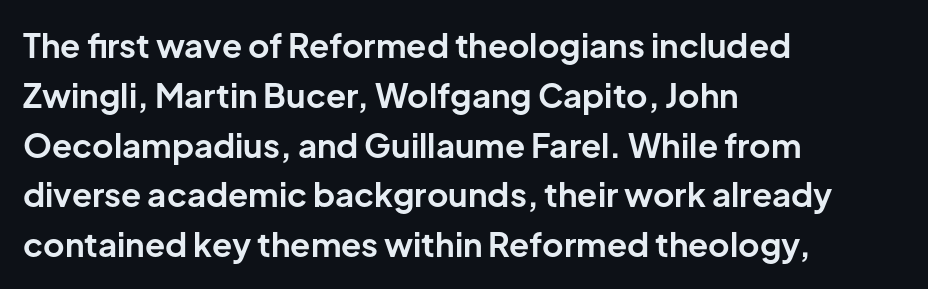
{"serif": "no", "italic": "no", "bold": "yes", "weight": "bold", "width": "normal", "stroke_contrast": "low", "x_height": "medium", "monospaced": "no", "underline": "no", "align": "left", "line_spacing": "normal", "line_spacing_ratio": 1.51, "letter_spacing": "normal", "letter_spacing_em": 0.0, "glyph_px": 33}
